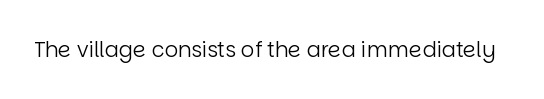
Q: Is the text bold? A: No.
Q: Is the text italic (slanted)? A: No, it is upright.
Q: Is the text underlined? A: No.
Q: Is the spacing between letters normal or unusually wide? A: Normal.
